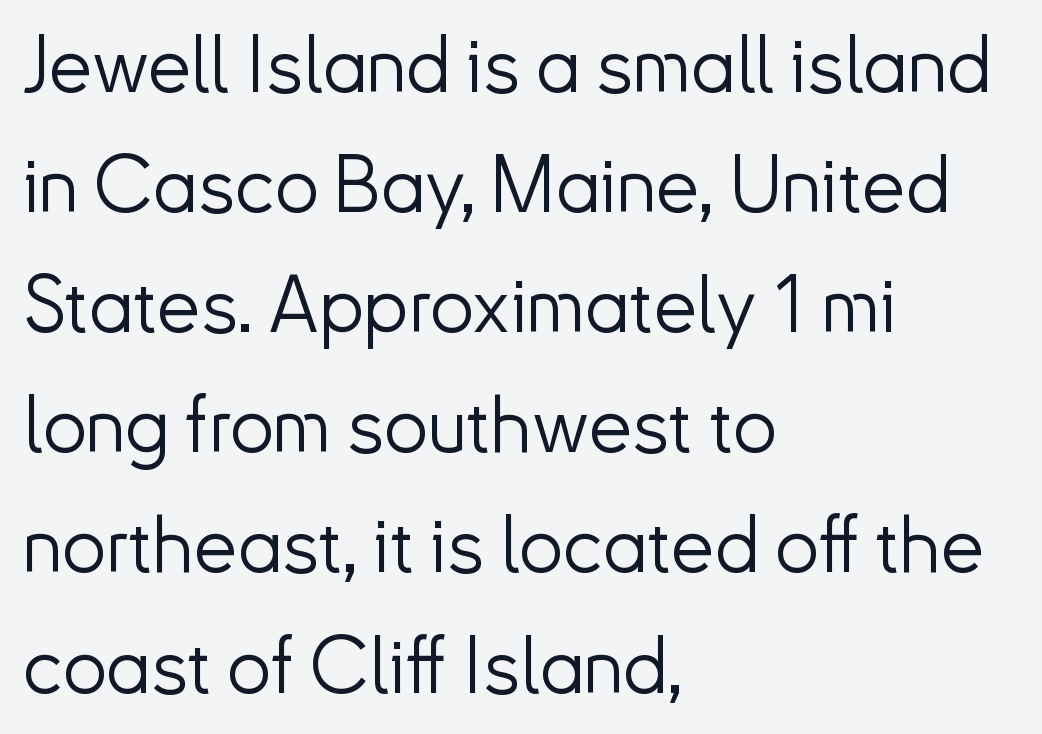
Is the block centered? No — it sits flush against the left margin. Students, observe: this is what conventionally led text looks like. Here the glyphs are tracked normally, forming tight word shapes. This sample uses an upright cut, with every glyph sitting square on the baseline. Stems here are at most as thick as an everyday book face. Each letter keeps its own natural width here, so spacing adapts to shape.
